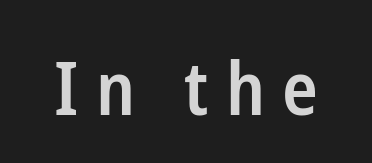
Q: Is the text bold? A: Semi-bold.
Q: Is the text italic (slanted)? A: No, it is upright.
Q: Is the typeface a serif or a sans-serif typeface? A: Sans-serif.
Q: Is the text underlined? A: No.
Q: Is the spacing between letters normal or unusually wide? A: Unusually wide.
Q: Width (condensed, normal, or wide)? A: Condensed.
Q: Stroke contrast? A: Low.
Q: x-height? A: Medium.
Q: Monospaced? A: No.
